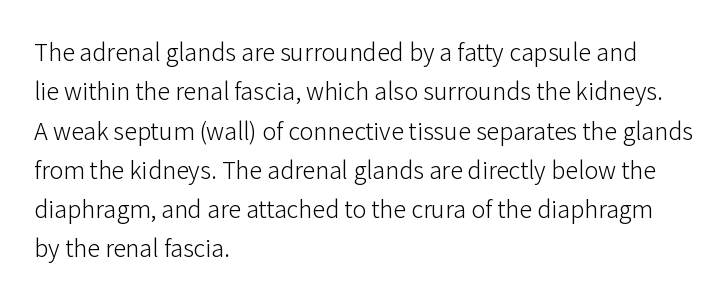
Q: Is the text bold? A: No.
Q: Is the text italic (slanted)? A: No, it is upright.
Q: Is the text underlined? A: No.
Q: How is the paragraph aligned? A: Left-aligned.
Q: Is the spacing between letters normal or unusually wide? A: Normal.
Q: Is the spacing between lines tight, normal or loose? A: Normal.
